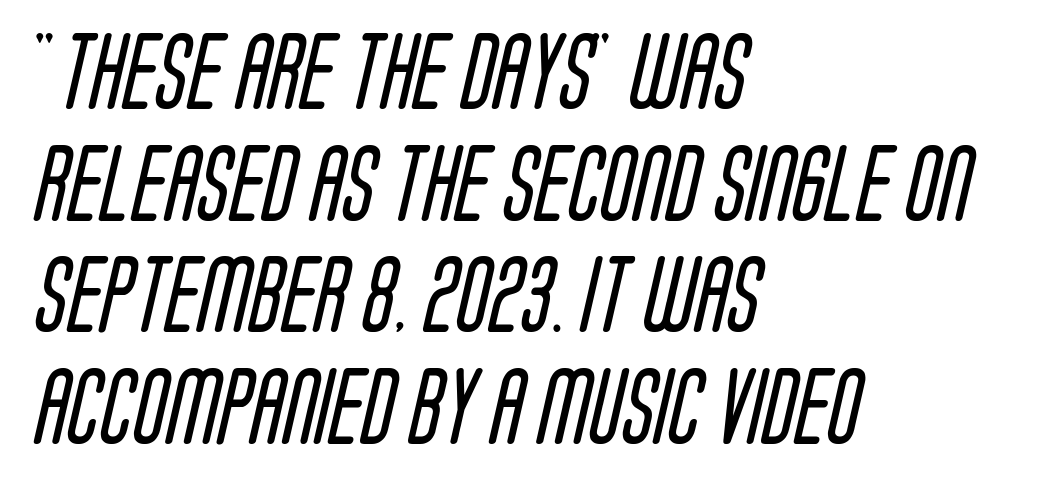
{"serif": "no", "bold": "no", "weight": "regular", "width": "condensed", "stroke_contrast": "low", "x_height": "large", "monospaced": "no", "underline": "no", "align": "left", "line_spacing": "normal", "line_spacing_ratio": 1.47, "letter_spacing": "normal", "letter_spacing_em": 0.0, "glyph_px": 76}
